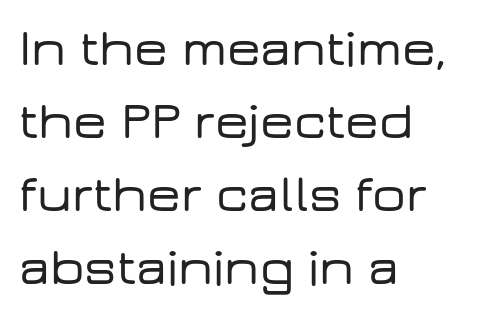
The image shows 53 px wide sans-serif type, upright; set left-aligned, normal line spacing (1.38x), normal letter spacing, not underlined; low stroke contrast and a medium x-height.
